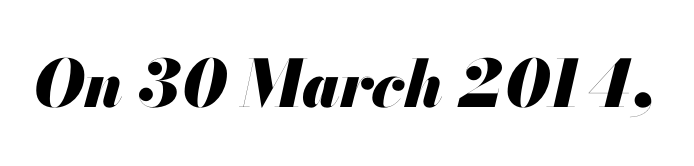
The specimen omits any rule beneath the text block's lines. Observe the ordinary spacing: letters are neighbours, not strangers. Compared with an ordinary text face, these strokes are far heavier — a full bold. The lettering tilts uniformly, giving the passage an italic look. Is this a fixed-width face? No — the glyphs have proportional, varying widths.
